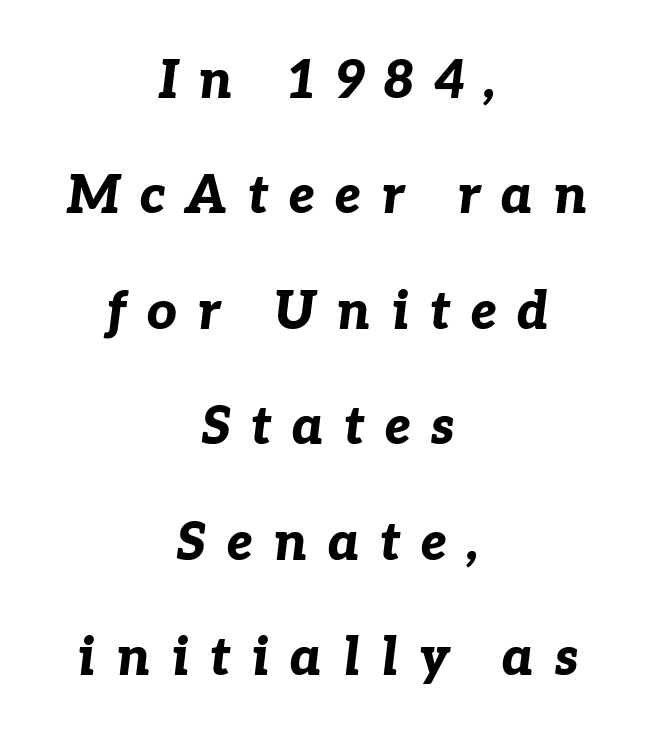
The image shows 52 px bold type, italic (leaning right); set centered, loose line spacing (2.22x), unusually wide letter spacing (+0.39 em), not underlined; low stroke contrast and a medium x-height.
